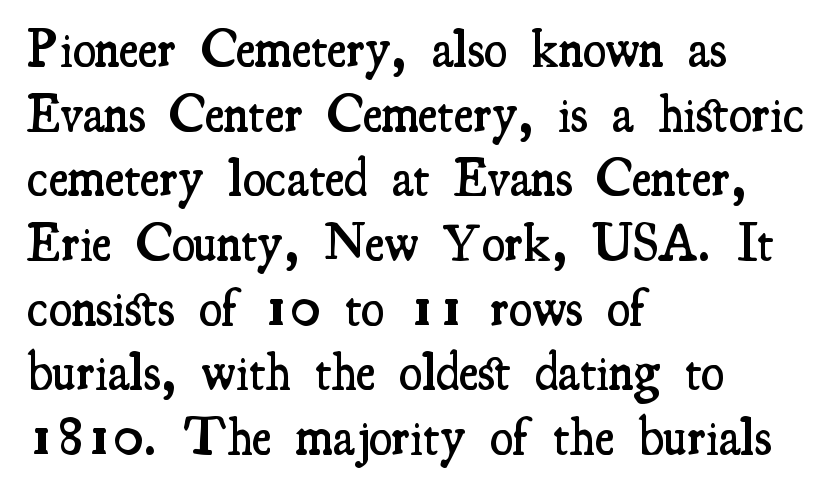
Q: Is the text bold? A: Semi-bold.
Q: Is the text italic (slanted)? A: No, it is upright.
Q: Is the typeface a serif or a sans-serif typeface? A: Serif.
Q: Is the text underlined? A: No.
Q: How is the paragraph aligned? A: Left-aligned.
Q: Is the spacing between letters normal or unusually wide? A: Normal.
Q: Width (condensed, normal, or wide)? A: Condensed.
Q: Stroke contrast? A: Medium.
Q: x-height? A: Small.
Q: Monospaced? A: No.
